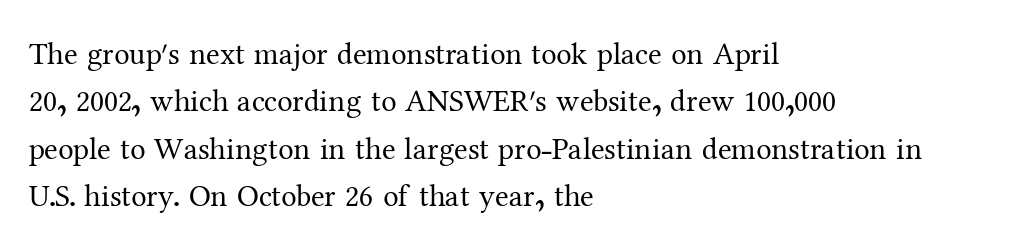
Q: Is the text bold? A: No.
Q: Is the text italic (slanted)? A: No, it is upright.
Q: Is the typeface a serif or a sans-serif typeface? A: Serif.
Q: Is the text underlined? A: No.
Q: How is the paragraph aligned? A: Left-aligned.
Q: Is the spacing between letters normal or unusually wide? A: Normal.
Q: Is the spacing between lines tight, normal or loose? A: Normal.
Q: Width (condensed, normal, or wide)? A: Normal.
Q: Stroke contrast? A: Medium.
Q: x-height? A: Medium.
Q: Monospaced? A: No.
